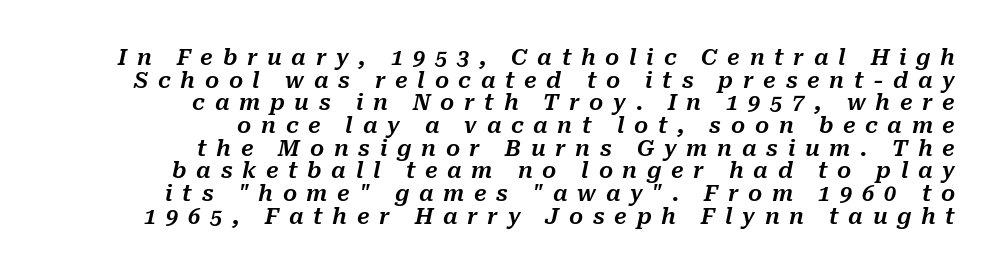
{"italic": "yes", "lean": "right", "slant_degrees": 10, "underline": "no", "align": "right", "line_spacing": "tight", "line_spacing_ratio": 1.03, "letter_spacing": "wide", "letter_spacing_em": 0.44, "glyph_px": 22}
